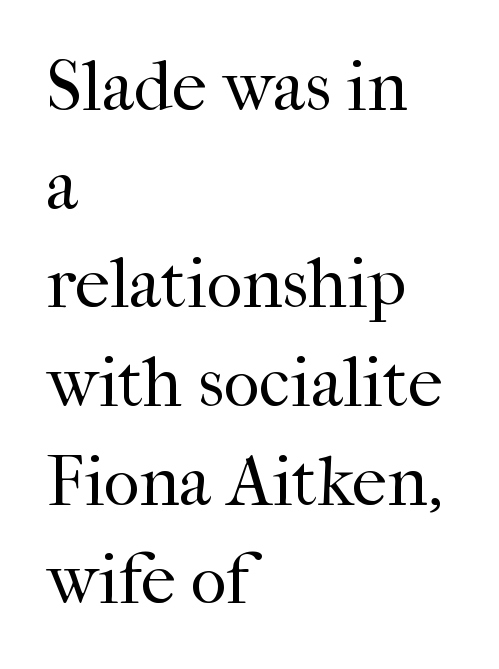
{"serif": "yes", "italic": "no", "bold": "no", "weight": "regular", "width": "normal", "stroke_contrast": "high", "x_height": "medium", "monospaced": "no", "underline": "no", "align": "left", "line_spacing": "normal", "line_spacing_ratio": 1.41, "letter_spacing": "normal", "letter_spacing_em": 0.0, "glyph_px": 70}
